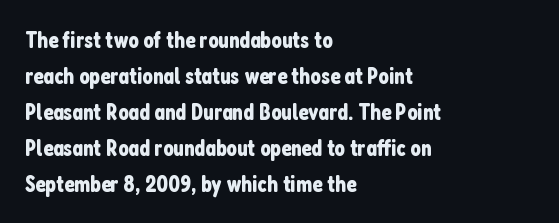
The image shows 23 px text type, upright; set left-aligned, normal line spacing (1.56x), normal letter spacing, not underlined.
